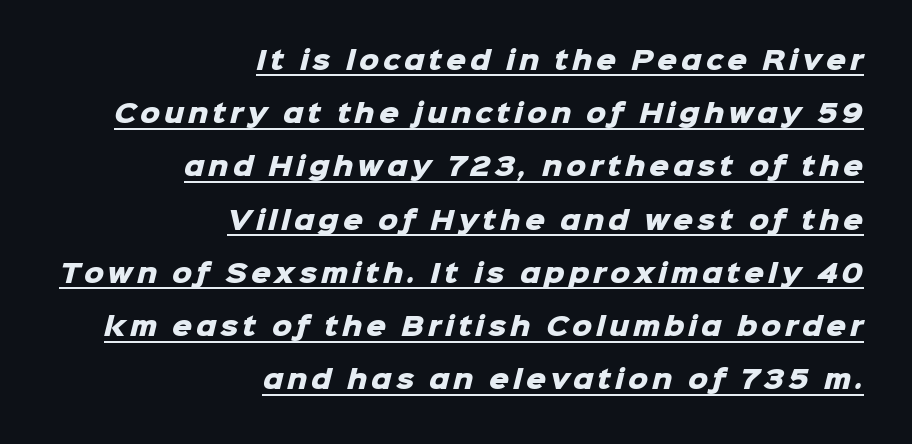
{"bold": "yes", "underline": "yes", "align": "right", "line_spacing": "loose", "line_spacing_ratio": 2.13, "glyph_px": 25}
